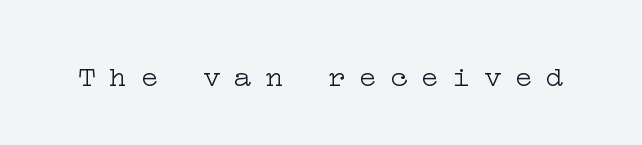
The image shows 30 px light, wide serif type, upright; set unusually wide letter spacing (+0.44 em), not underlined; low stroke contrast and a medium x-height.
